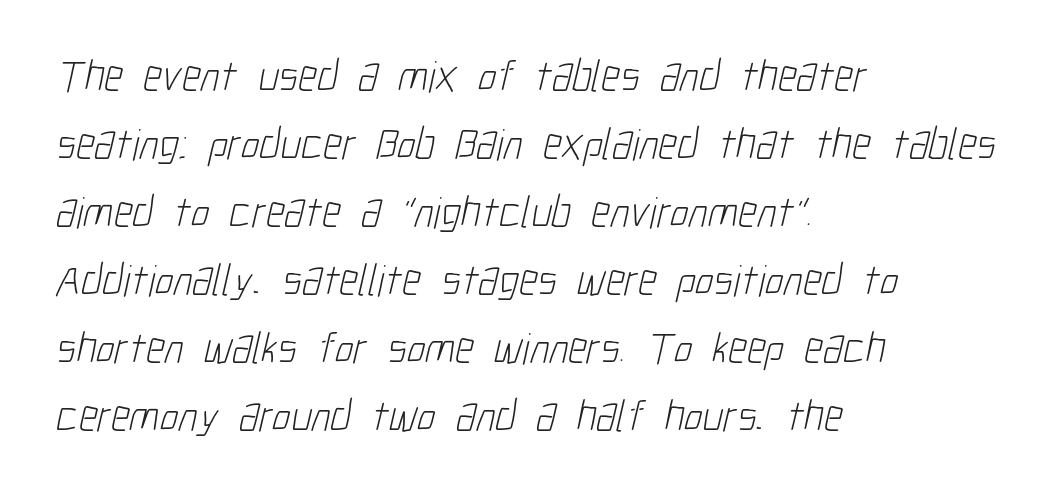
The image shows 45 px light, condensed sans-serif type; set left-aligned, normal line spacing (1.51x), normal letter spacing, not underlined; low stroke contrast and a medium x-height.
